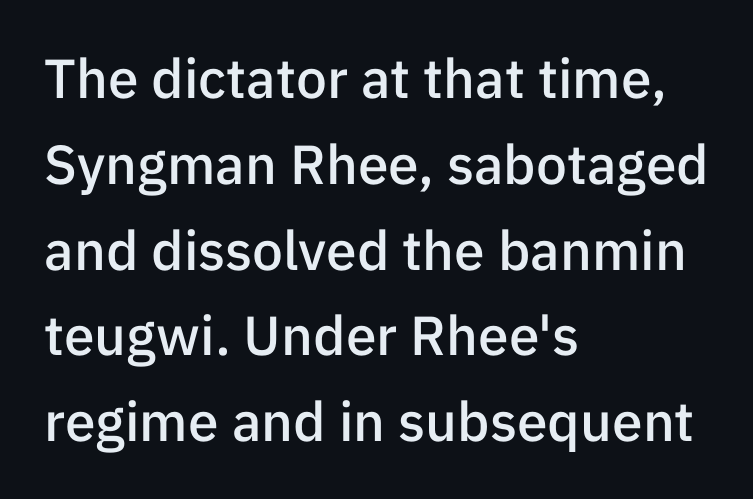
The image shows 55 px semibold sans-serif type, upright; set left-aligned, normal line spacing (1.56x), normal letter spacing, not underlined; low stroke contrast and a medium x-height.
